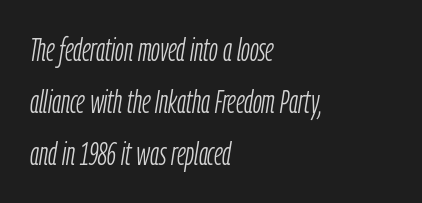
{"italic": "yes", "lean": "right", "slant_degrees": 9, "bold": "no", "weight": "light", "width": "condensed", "stroke_contrast": "low", "x_height": "medium", "monospaced": "no", "underline": "no", "align": "left", "line_spacing": "normal", "line_spacing_ratio": 1.62, "letter_spacing": "normal", "letter_spacing_em": 0.0, "glyph_px": 32}
